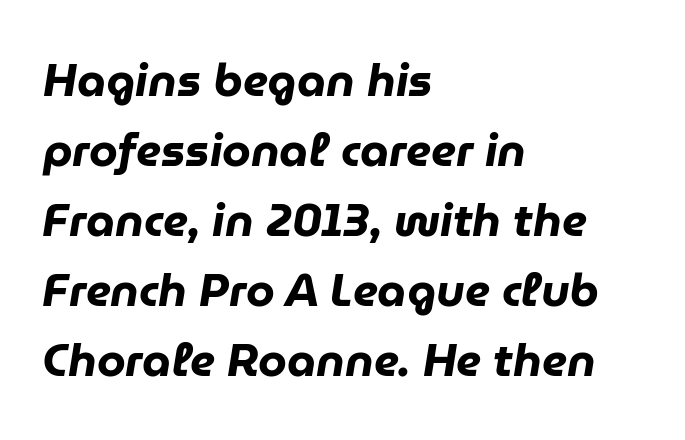
{"italic": "yes", "lean": "right", "slant_degrees": 9, "bold": "yes", "weight": "heavy", "width": "normal", "stroke_contrast": "low", "x_height": "medium", "monospaced": "no", "underline": "no", "align": "left", "line_spacing": "normal", "line_spacing_ratio": 1.52, "letter_spacing": "normal", "letter_spacing_em": 0.0, "glyph_px": 46}
